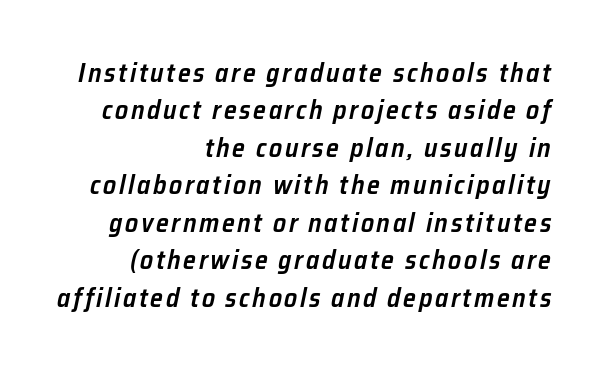
The image shows 26 px text type, italic (leaning right); set right-aligned, normal line spacing (1.44x), not underlined.
